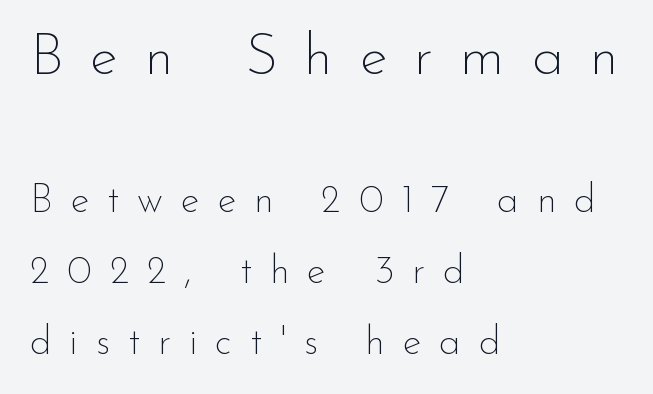
{"serif": "no", "italic": "no", "bold": "no", "weight": "thin", "width": "normal", "stroke_contrast": "low", "x_height": "small", "monospaced": "no", "underline": "no", "align": "left", "line_spacing_ratio": 1.82, "letter_spacing": "wide", "letter_spacing_em": 0.46, "larger_block": "first", "size_ratio": 1.49, "glyph_px": 58}
